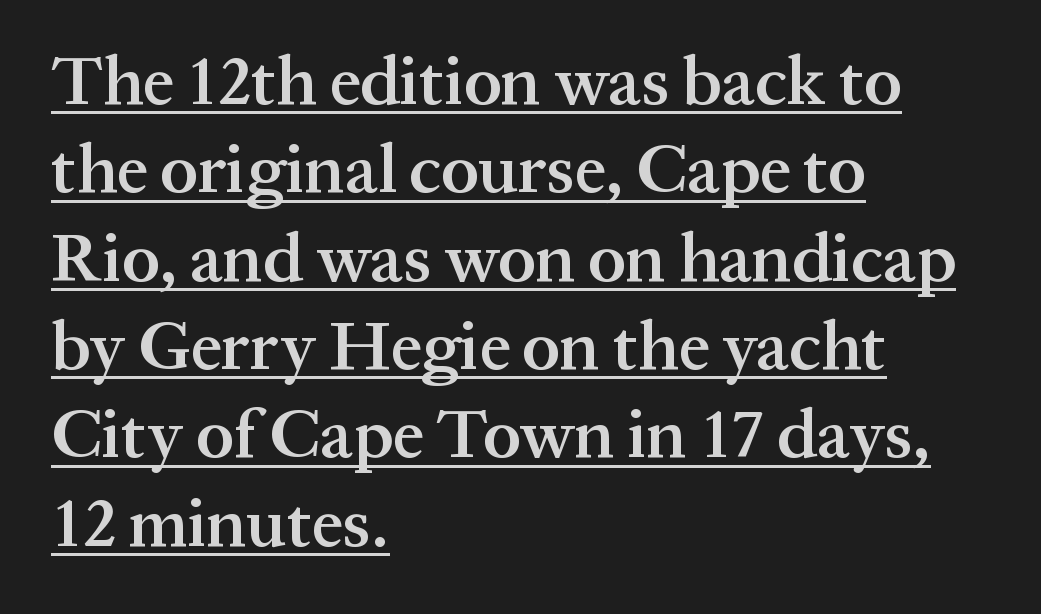
The image shows 69 px semibold serif type, upright; set left-aligned, normal line spacing (1.28x), normal letter spacing, underlined; medium stroke contrast and a medium x-height.
